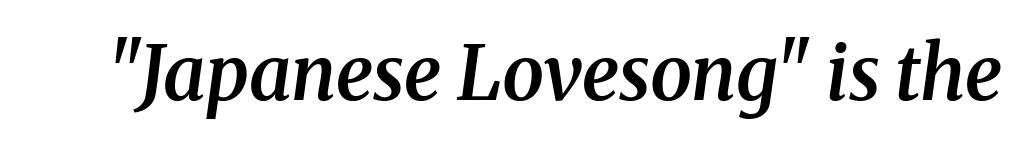
Do the characters align in a grid? No, the font is proportional. Typographic density is moderately raised because the face is semibold. Each letter's strokes conclude with small projecting serifs. Italic: yes, the glyphs are oblique.
